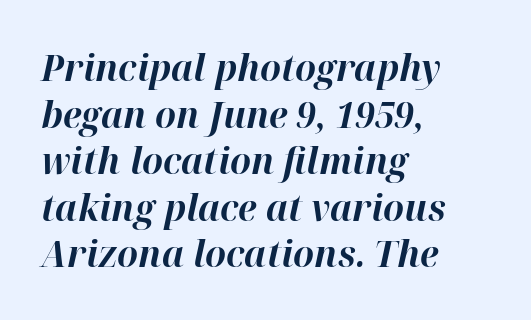
The image shows 37 px bold type, italic (leaning right); set left-aligned, normal line spacing (1.26x), normal letter spacing, not underlined; high stroke contrast and a medium x-height.
